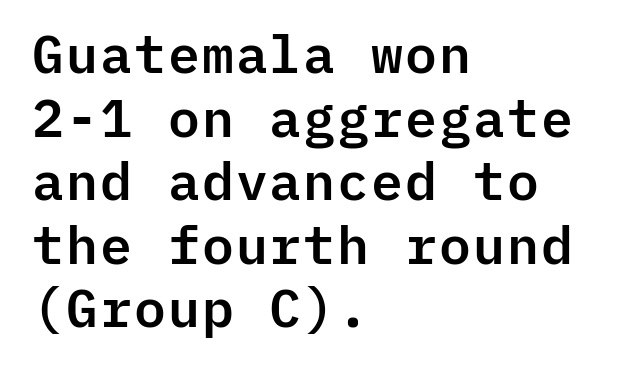
{"serif": "no", "italic": "no", "width": "normal", "stroke_contrast": "low", "x_height": "medium", "monospaced": "yes", "underline": "no", "align": "left", "line_spacing_ratio": 1.2, "letter_spacing": "normal", "letter_spacing_em": 0.0, "glyph_px": 53}
